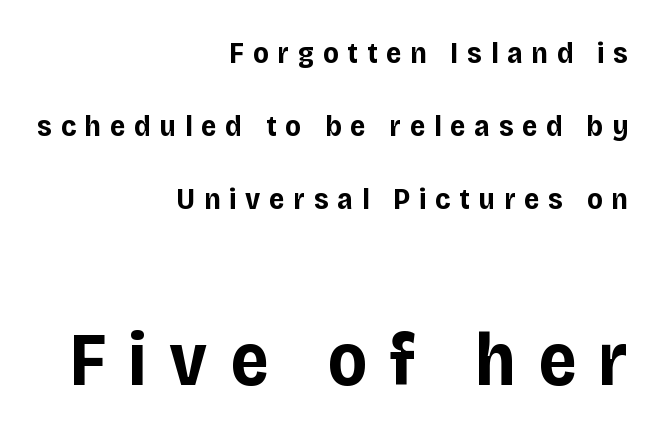
Q: Is the text bold? A: Yes.
Q: Is the text italic (slanted)? A: No, it is upright.
Q: Is the typeface a serif or a sans-serif typeface? A: Sans-serif.
Q: Is the text underlined? A: No.
Q: How is the paragraph aligned? A: Right-aligned.
Q: Is the spacing between letters normal or unusually wide? A: Unusually wide.
Q: Is the spacing between lines tight, normal or loose? A: Loose.
Q: Which block of text is set in a larger size, the first (top) or the second (bottom)? A: The second (bottom) one.
Q: Width (condensed, normal, or wide)? A: Normal.
Q: Stroke contrast? A: Low.
Q: x-height? A: Large.
Q: Monospaced? A: No.
